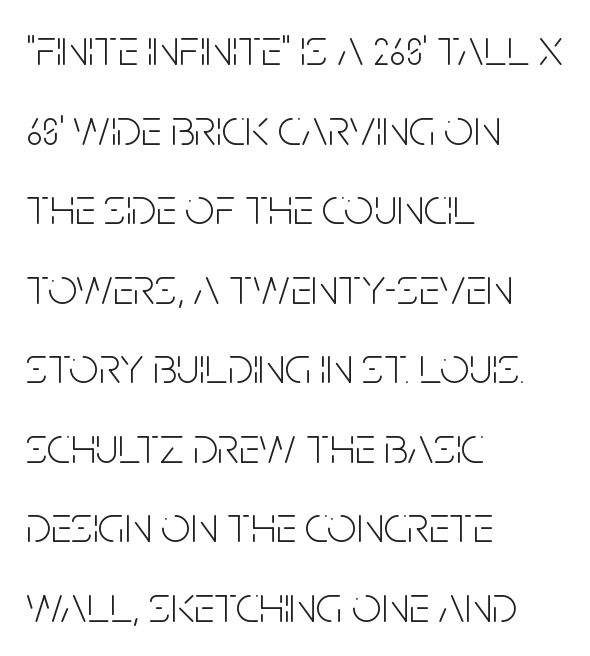
Q: Is the text bold? A: No.
Q: Is the text italic (slanted)? A: No, it is upright.
Q: Is the typeface a serif or a sans-serif typeface? A: Sans-serif.
Q: Is the text underlined? A: No.
Q: How is the paragraph aligned? A: Left-aligned.
Q: Is the spacing between letters normal or unusually wide? A: Normal.
Q: Is the spacing between lines tight, normal or loose? A: Normal.
Q: Width (condensed, normal, or wide)? A: Condensed.
Q: Stroke contrast? A: Low.
Q: x-height? A: Large.
Q: Monospaced? A: No.
